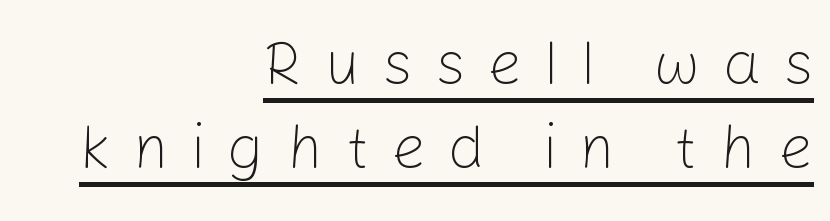
This rendering widens character spacing well past its baseline value. Is this a heavy cut? Hardly; it is regular or lighter. Style check: upright. The string is rendered with underlining switched on. The passage shown is typed in a proportional face where columns would drift.
